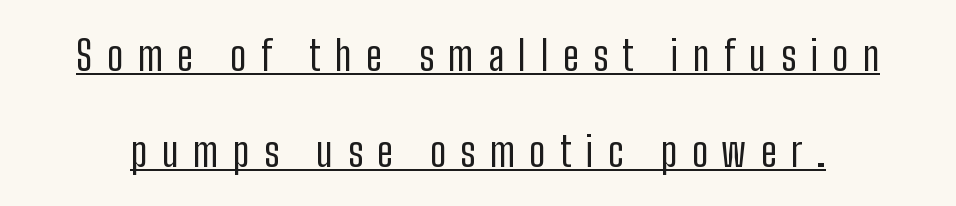
{"serif": "no", "italic": "no", "bold": "no", "weight": "regular", "width": "condensed", "stroke_contrast": "low", "x_height": "medium", "monospaced": "no", "underline": "yes", "line_spacing": "loose", "line_spacing_ratio": 2.34, "letter_spacing": "wide", "letter_spacing_em": 0.35, "glyph_px": 41}
